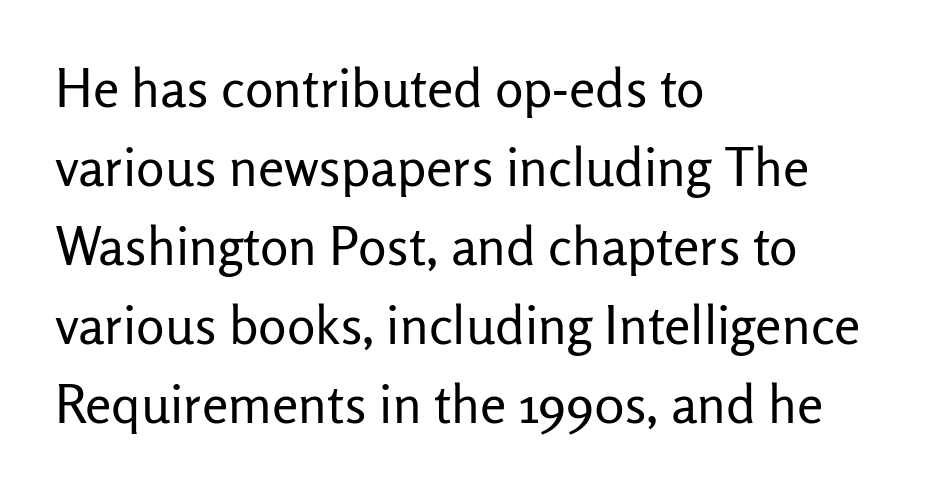
The image shows 53 px regular-weight sans-serif type, upright; set left-aligned, normal line spacing (1.49x), normal letter spacing, not underlined; low stroke contrast and a medium x-height.
